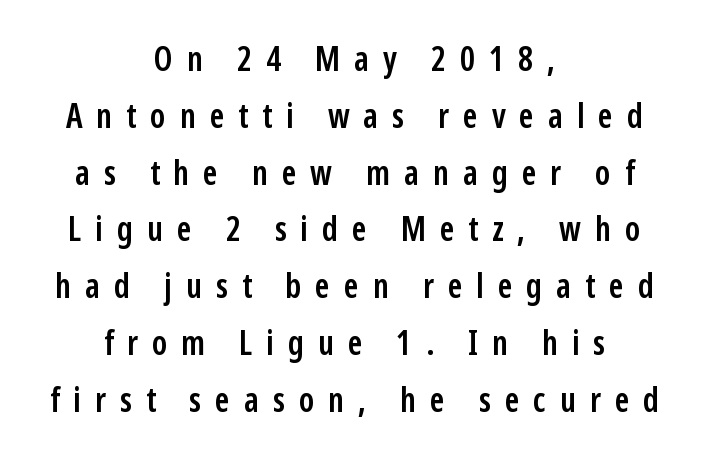
Is there much room between lines? A standard amount, neither cramped nor airy. To sum up the face: it is a sans, with no serifs. The foot of each line stays bare and open. Line starts and ends both wander, symmetrically. Here the designer chose a conventional face with non-uniform glyph widths. Observe the wide spacing: letters keep a clear distance from each other.
